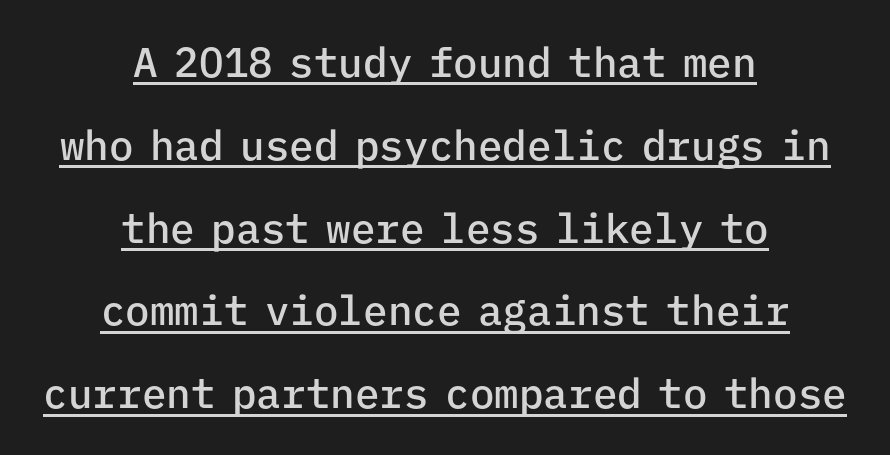
The image shows 41 px semibold sans-serif type, upright, monospaced; set centered, loose line spacing (2.02x), normal letter spacing, underlined; low stroke contrast and a medium x-height.
